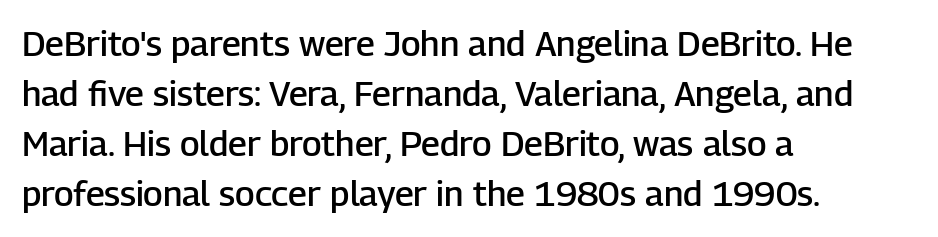
Q: Is the text bold? A: Semi-bold.
Q: Is the text italic (slanted)? A: No, it is upright.
Q: Is the typeface a serif or a sans-serif typeface? A: Sans-serif.
Q: Is the text underlined? A: No.
Q: How is the paragraph aligned? A: Left-aligned.
Q: Is the spacing between letters normal or unusually wide? A: Normal.
Q: Is the spacing between lines tight, normal or loose? A: Normal.
Q: Width (condensed, normal, or wide)? A: Normal.
Q: Stroke contrast? A: Low.
Q: x-height? A: Medium.
Q: Monospaced? A: No.
